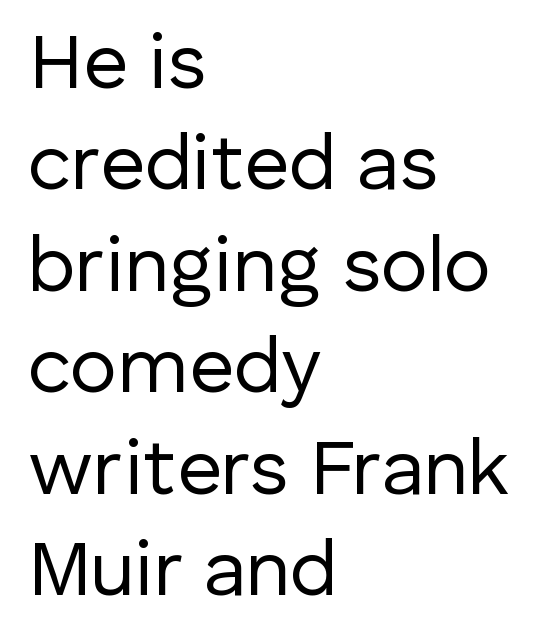
{"serif": "no", "italic": "no", "bold": "no", "weight": "regular", "width": "normal", "stroke_contrast": "low", "x_height": "medium", "monospaced": "no", "underline": "no", "align": "left", "line_spacing": "normal", "line_spacing_ratio": 1.3, "letter_spacing": "normal", "letter_spacing_em": 0.0, "glyph_px": 78}
